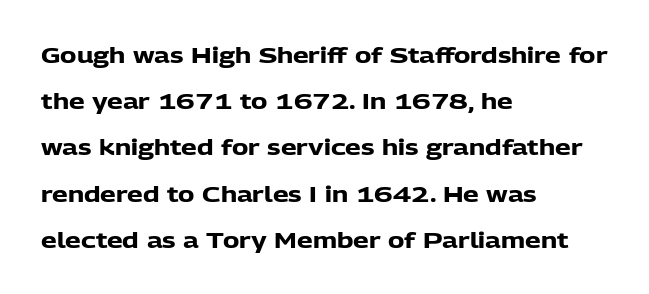
The image shows 22 px bold type, upright; set left-aligned, loose line spacing (2.1x), normal letter spacing, not underlined.
